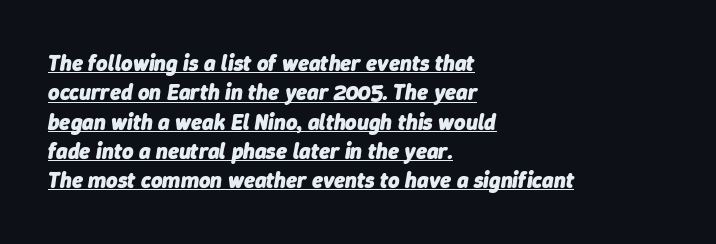
The image shows 22 px bold type, italic (leaning right); set left-aligned, normal line spacing (1.33x), normal letter spacing, underlined.
